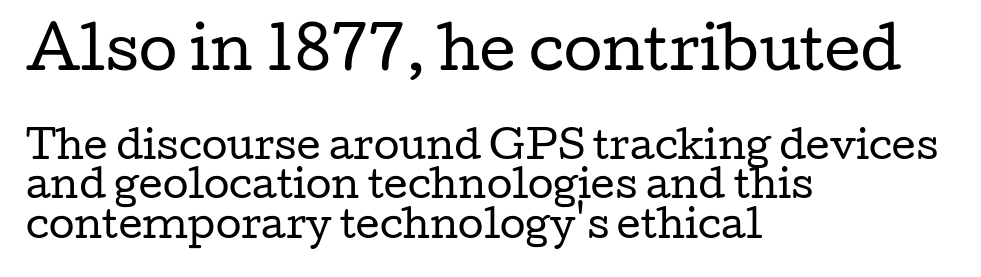
Serif or sans? Serif — the stroke terminals have little feet. These lines were composed using upright roman letters. Which chunk is bigger? The first one — the top block dwarfs the bottom. Bold? No — there's no thickening of the strokes. Lines of text with bare space underneath.
